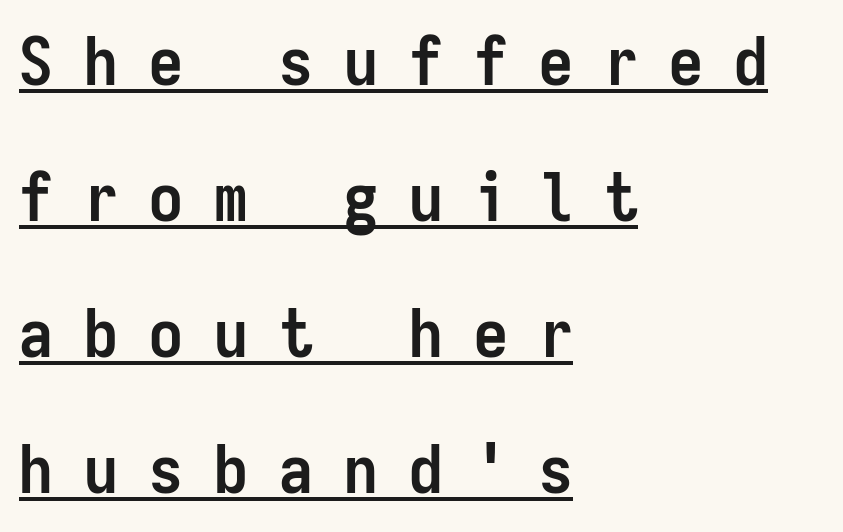
The image shows 67 px semibold, condensed sans-serif type, upright, monospaced; set left-aligned, loose line spacing (2.03x), unusually wide letter spacing (+0.47 em), underlined; low stroke contrast and a medium x-height.
